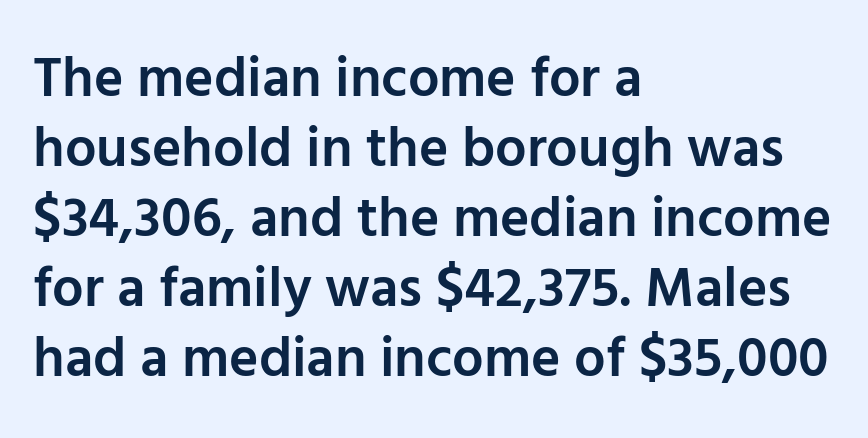
Q: Is the text bold? A: Semi-bold.
Q: Is the text italic (slanted)? A: No, it is upright.
Q: Is the typeface a serif or a sans-serif typeface? A: Sans-serif.
Q: Is the text underlined? A: No.
Q: How is the paragraph aligned? A: Left-aligned.
Q: Is the spacing between letters normal or unusually wide? A: Normal.
Q: Is the spacing between lines tight, normal or loose? A: Normal.
Q: Width (condensed, normal, or wide)? A: Normal.
Q: Stroke contrast? A: Low.
Q: x-height? A: Medium.
Q: Monospaced? A: No.
